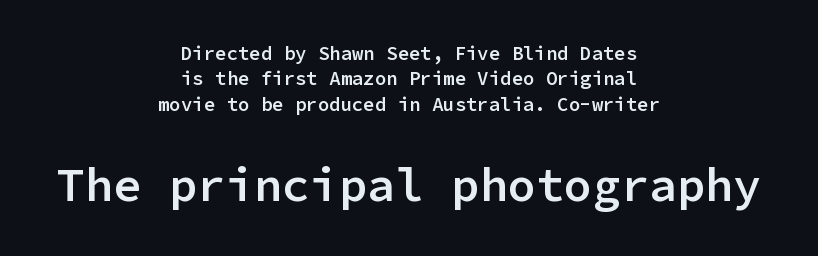
I'd describe the lettering as semibold — firm but not a full bold. The rendering uses typewriter-style spacing with identical character cells. These lines keep a tight, regular rhythm from letter to letter. Beneath every word, the page is bare.
